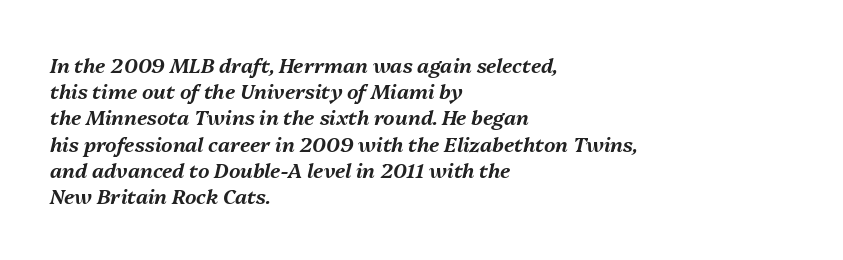
Q: Is the text italic (slanted)? A: Yes, it leans right by about 13 degrees.
Q: Is the text underlined? A: No.
Q: How is the paragraph aligned? A: Left-aligned.
Q: Is the spacing between letters normal or unusually wide? A: Normal.
Q: Is the spacing between lines tight, normal or loose? A: Normal.
